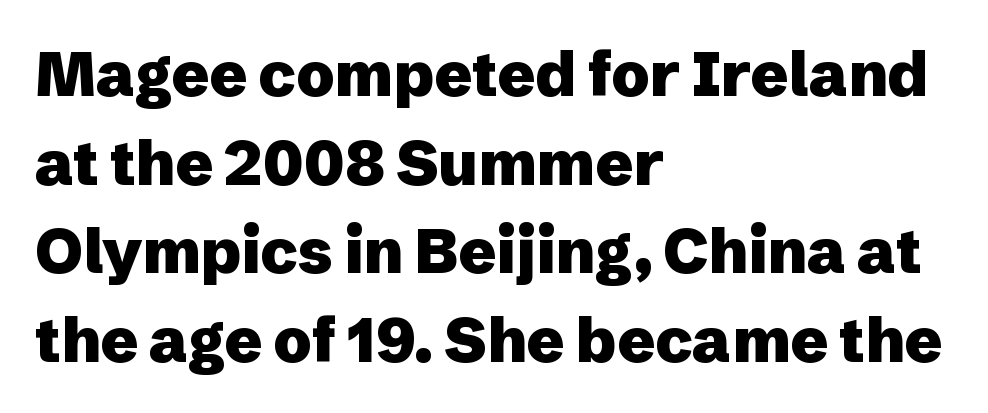
Q: Is the text bold? A: Yes.
Q: Is the text italic (slanted)? A: No, it is upright.
Q: Is the typeface a serif or a sans-serif typeface? A: Sans-serif.
Q: Is the text underlined? A: No.
Q: How is the paragraph aligned? A: Left-aligned.
Q: Is the spacing between letters normal or unusually wide? A: Normal.
Q: Is the spacing between lines tight, normal or loose? A: Normal.
Q: Width (condensed, normal, or wide)? A: Normal.
Q: Stroke contrast? A: Low.
Q: x-height? A: Medium.
Q: Monospaced? A: No.
